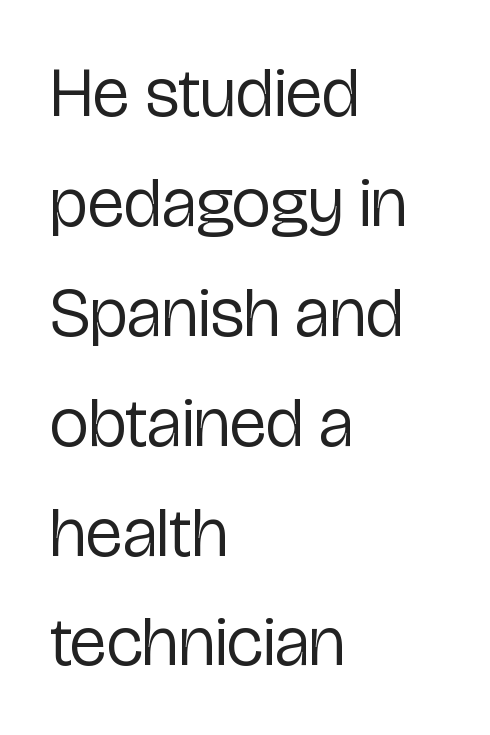
{"serif": "no", "italic": "no", "bold": "no", "weight": "regular", "width": "condensed", "stroke_contrast": "low", "x_height": "medium", "monospaced": "no", "underline": "no", "align": "left", "line_spacing": "normal", "line_spacing_ratio": 1.57, "letter_spacing": "normal", "letter_spacing_em": 0.0, "glyph_px": 70}
